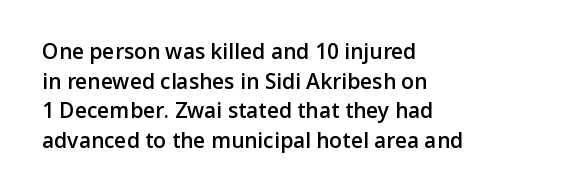
If you measured baseline to baseline, you'd find a middling distance. No italicization has been applied; the sample stays upright. If you drew a ruler down the left edge, every line would touch it. Has an underline been added? It has not. Semibold letterforms, between regular and bold. Here the glyphs are tracked normally, forming tight word shapes.
